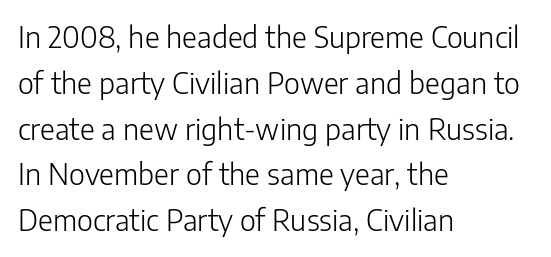
{"serif": "no", "italic": "no", "bold": "no", "weight": "light", "width": "normal", "stroke_contrast": "low", "x_height": "medium", "monospaced": "no", "underline": "no", "align": "left", "line_spacing": "normal", "line_spacing_ratio": 1.58, "letter_spacing": "normal", "letter_spacing_em": 0.0, "glyph_px": 29}
